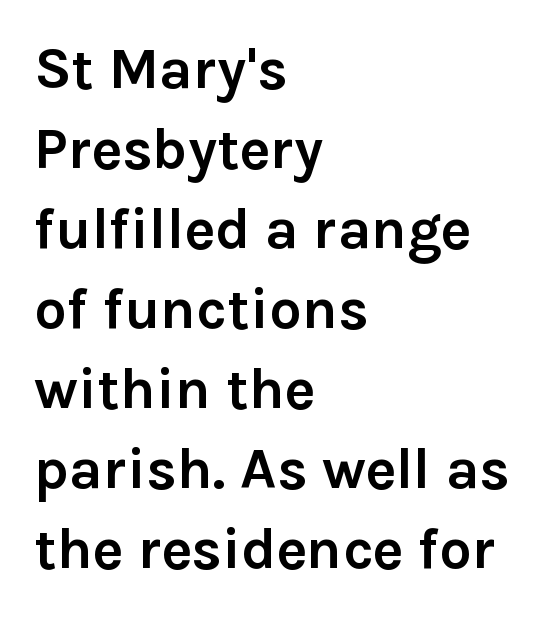
Q: Is the text bold? A: Yes.
Q: Is the text italic (slanted)? A: No, it is upright.
Q: Is the typeface a serif or a sans-serif typeface? A: Sans-serif.
Q: Is the text underlined? A: No.
Q: How is the paragraph aligned? A: Left-aligned.
Q: Is the spacing between letters normal or unusually wide? A: Normal.
Q: Is the spacing between lines tight, normal or loose? A: Normal.
Q: Width (condensed, normal, or wide)? A: Normal.
Q: x-height? A: Medium.
Q: Monospaced? A: No.
